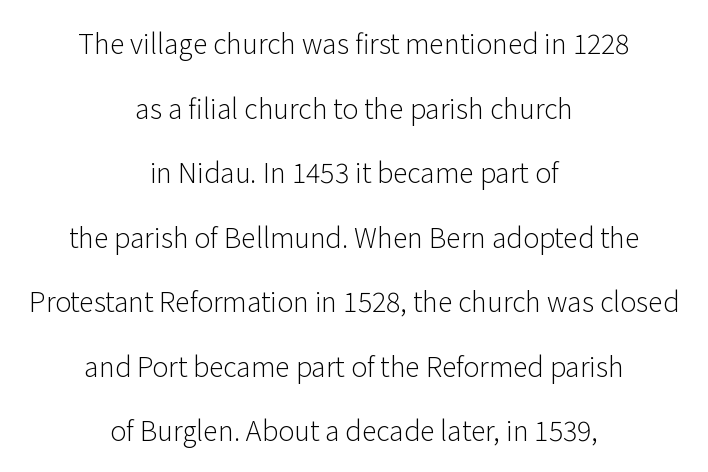
{"italic": "no", "bold": "no", "underline": "no", "align": "center", "line_spacing": "loose", "line_spacing_ratio": 2.39, "letter_spacing": "normal", "letter_spacing_em": 0.0, "glyph_px": 27}
